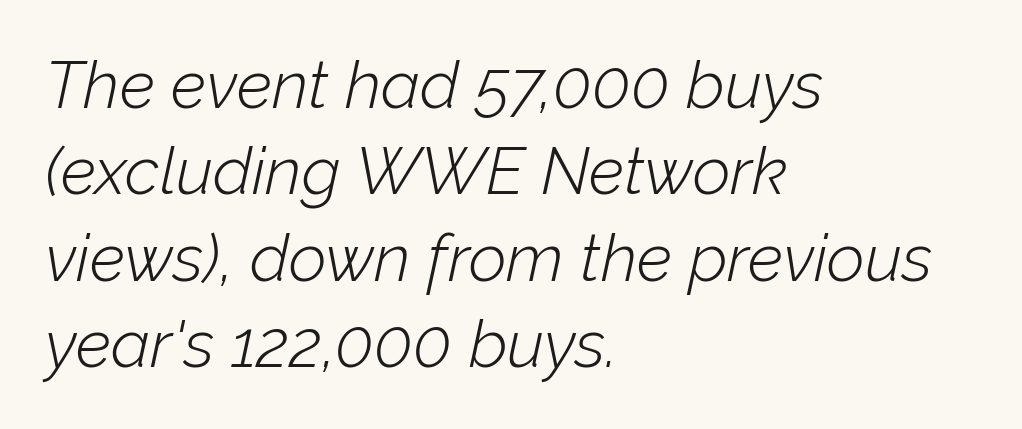
The image shows 66 px light type, italic (leaning right); set left-aligned, normal line spacing (1.31x), normal letter spacing, not underlined; low stroke contrast and a medium x-height.
